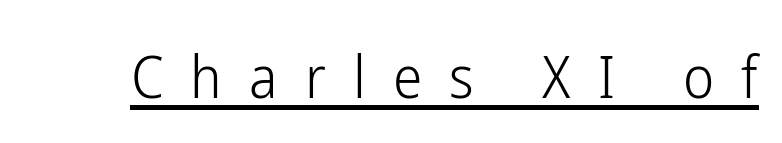
The image shows 59 px light, condensed sans-serif type, upright; set unusually wide letter spacing (+0.46 em), underlined; low stroke contrast and a medium x-height.
